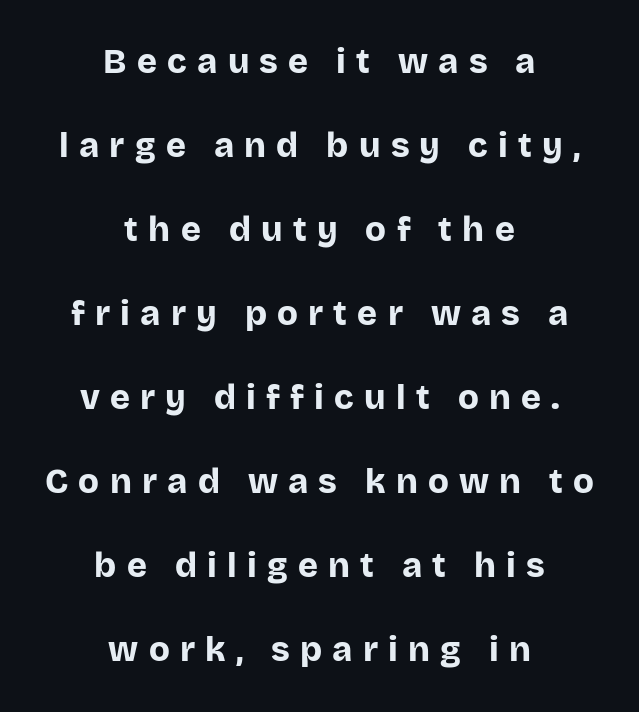
Q: Is the text bold? A: Yes.
Q: Is the text italic (slanted)? A: No, it is upright.
Q: Is the typeface a serif or a sans-serif typeface? A: Sans-serif.
Q: Is the text underlined? A: No.
Q: How is the paragraph aligned? A: Centered.
Q: Is the spacing between letters normal or unusually wide? A: Unusually wide.
Q: Is the spacing between lines tight, normal or loose? A: Loose.
Q: Width (condensed, normal, or wide)? A: Normal.
Q: Stroke contrast? A: Low.
Q: x-height? A: Large.
Q: Monospaced? A: No.
